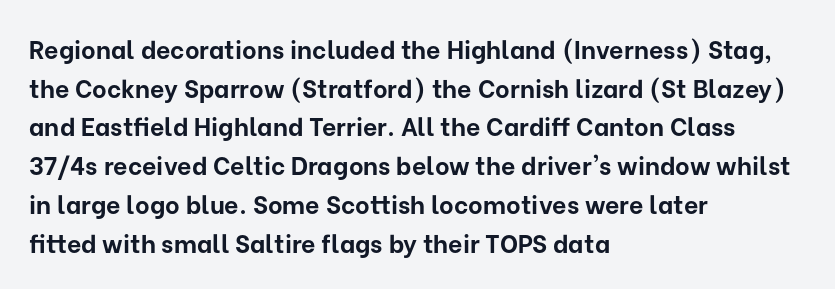
{"italic": "no", "bold": "yes", "underline": "no", "align": "left", "line_spacing": "normal", "line_spacing_ratio": 1.55, "letter_spacing": "normal", "letter_spacing_em": 0.0, "glyph_px": 25}
